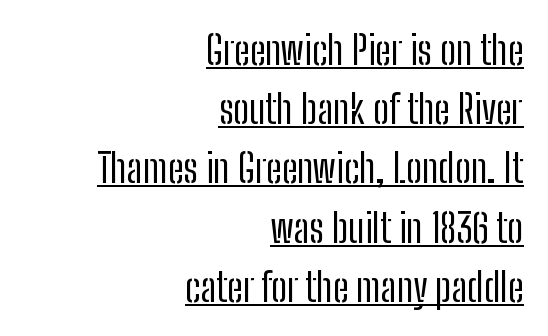
Q: Is the text bold? A: No.
Q: Is the text italic (slanted)? A: No, it is upright.
Q: Is the typeface a serif or a sans-serif typeface? A: Sans-serif.
Q: Is the text underlined? A: Yes.
Q: How is the paragraph aligned? A: Right-aligned.
Q: Is the spacing between letters normal or unusually wide? A: Normal.
Q: Is the spacing between lines tight, normal or loose? A: Normal.
Q: Width (condensed, normal, or wide)? A: Condensed.
Q: Stroke contrast? A: Low.
Q: x-height? A: Medium.
Q: Monospaced? A: No.
